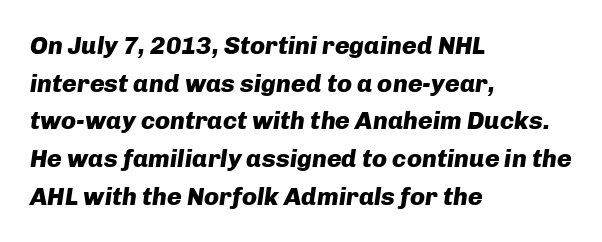
Tall strokes in this sample are angled rather than plumb. Between one letter and the next there's only the usual sliver of space. In terms of leading, this rendering sits right in the middle. Plain, unruled lines of type. This rendering uses left alignment, leaving the right contour irregular.
